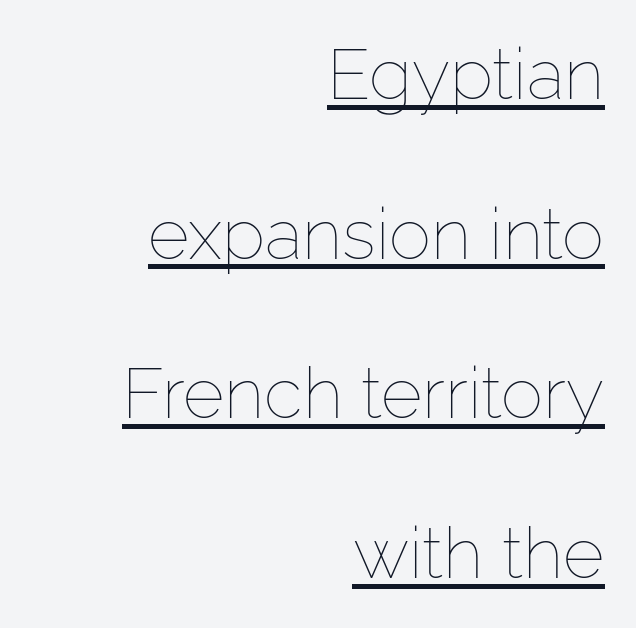
The image shows 71 px thin type, upright; set right-aligned, loose line spacing (2.25x), normal letter spacing, underlined; low stroke contrast and a medium x-height.
